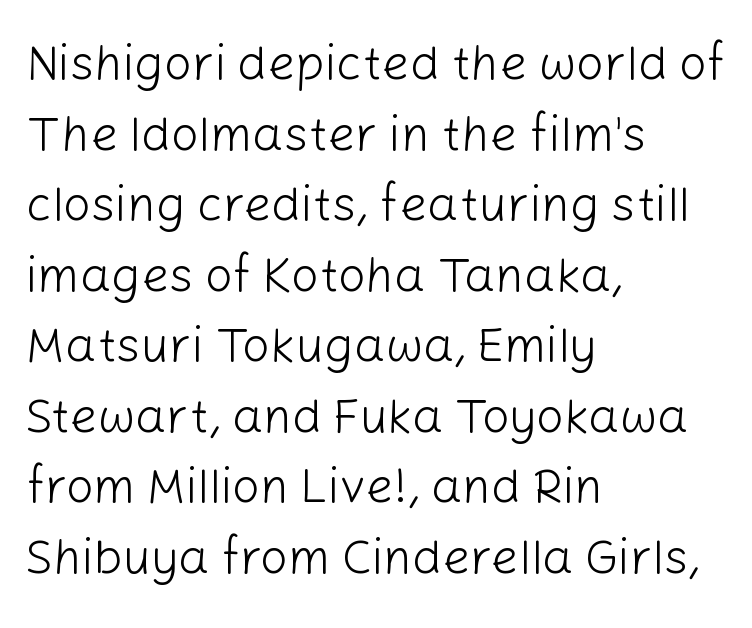
Q: Is the text bold? A: No.
Q: Is the text italic (slanted)? A: No, it is upright.
Q: Is the typeface a serif or a sans-serif typeface? A: Sans-serif.
Q: Is the text underlined? A: No.
Q: How is the paragraph aligned? A: Left-aligned.
Q: Is the spacing between letters normal or unusually wide? A: Normal.
Q: Is the spacing between lines tight, normal or loose? A: Normal.
Q: Width (condensed, normal, or wide)? A: Normal.
Q: Stroke contrast? A: Low.
Q: x-height? A: Medium.
Q: Monospaced? A: No.
